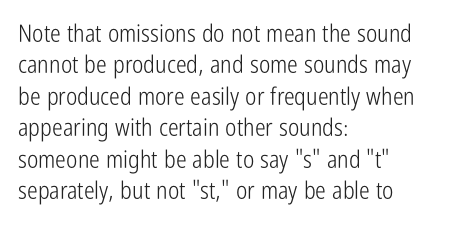
{"italic": "no", "bold": "no", "underline": "no", "align": "left", "line_spacing": "normal", "line_spacing_ratio": 1.31, "letter_spacing": "normal", "letter_spacing_em": 0.0, "glyph_px": 24}
